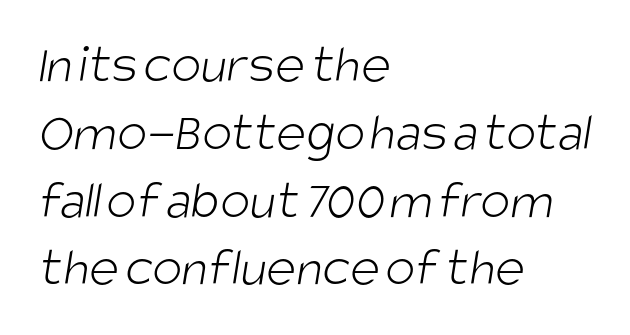
Q: Is the text bold? A: No.
Q: Is the typeface a serif or a sans-serif typeface? A: Sans-serif.
Q: Is the text underlined? A: No.
Q: How is the paragraph aligned? A: Left-aligned.
Q: Is the spacing between letters normal or unusually wide? A: Normal.
Q: Width (condensed, normal, or wide)? A: Condensed.
Q: Stroke contrast? A: Low.
Q: x-height? A: Large.
Q: Monospaced? A: No.
